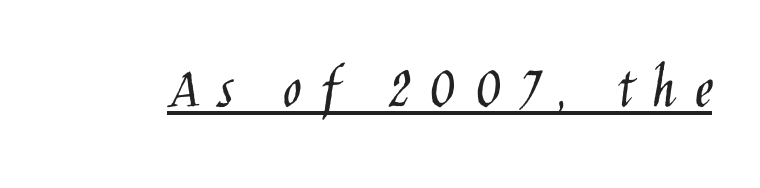
The image shows 63 px light, condensed sans-serif type; set unusually wide letter spacing (+0.29 em), underlined; low stroke contrast and a large x-height.
